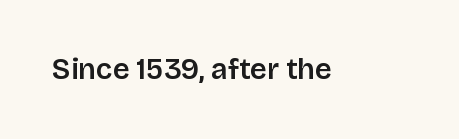
A semibold gives these letters moderate extra thickness, short of bold. Each letter keeps its own natural width here, so spacing adapts to shape. The strip under each line holds only bare page. Between one letter and the next there's only the usual sliver of space. Tall strokes in this sample are plumb rather than angled. Note: no serifs on the glyphs.
